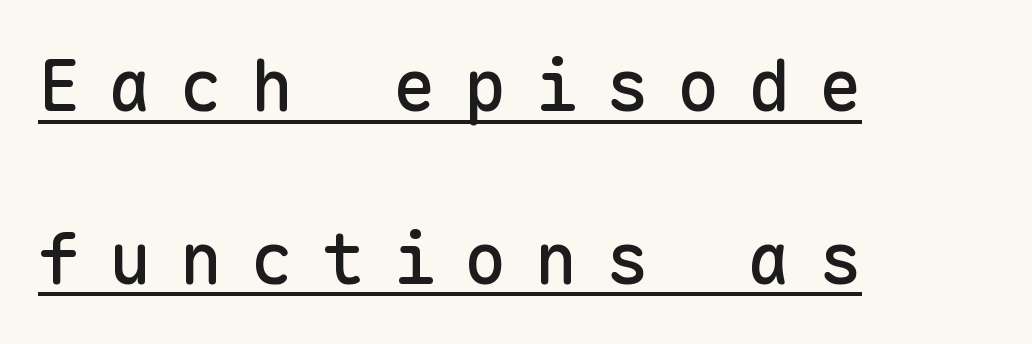
Alignment: flush left. Ordinary non-slanted type is in use. The characters display no serif detailing; their extremities are plain. Somebody hit Ctrl+U on this one — the words are underlined. This block would shrink considerably if given ordinary leading; it's expanded now. Spacing between characters has been opened up far beyond the box default.
